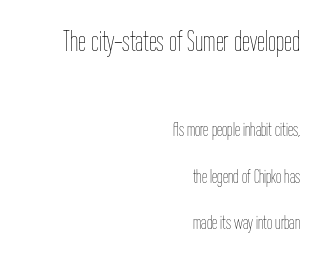
Q: Is the text bold? A: No.
Q: Is the text italic (slanted)? A: No, it is upright.
Q: Is the text underlined? A: No.
Q: How is the paragraph aligned? A: Right-aligned.
Q: Is the spacing between letters normal or unusually wide? A: Normal.
Q: Is the spacing between lines tight, normal or loose? A: Loose.
Q: Which block of text is set in a larger size, the first (top) or the second (bottom)? A: The first (top) one.
Q: Width (condensed, normal, or wide)? A: Condensed.
Q: Stroke contrast? A: Low.
Q: x-height? A: Medium.
Q: Monospaced? A: No.
